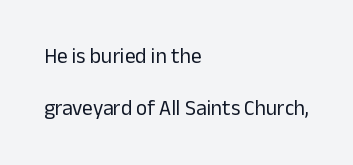
Q: Is the text bold? A: No.
Q: Is the text italic (slanted)? A: No, it is upright.
Q: Is the text underlined? A: No.
Q: How is the paragraph aligned? A: Left-aligned.
Q: Is the spacing between letters normal or unusually wide? A: Normal.
Q: Is the spacing between lines tight, normal or loose? A: Loose.
